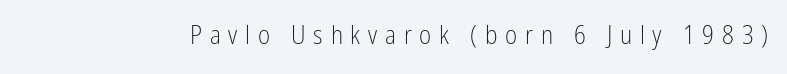
Q: Is the text bold? A: No.
Q: Is the text italic (slanted)? A: No, it is upright.
Q: Is the text underlined? A: No.
Q: Is the spacing between letters normal or unusually wide? A: Unusually wide.
